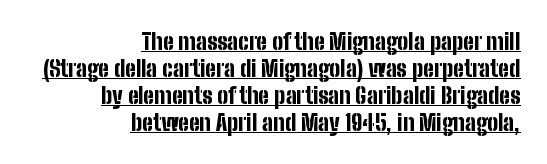
Every row of glyphs terminates at an identical x-position on the right. These lines keep a tight, regular rhythm from letter to letter. This is roman type, the default non-slanted kind. A rule runs beneath these lines of type. These lines carry a lot of weight — the face is fully bold.
